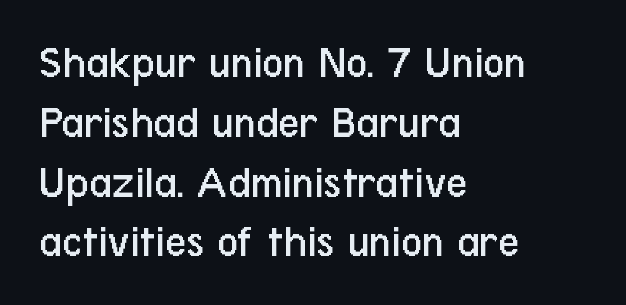
Look at the tracking — it's just the regular setting, nothing added. A typesetter would mark this as roman, not italic. Any mark beneath the type? The region is blank. The rendering uses natural spacing where letterforms have individual widths. The typeface chosen for these lines omits serifs.
